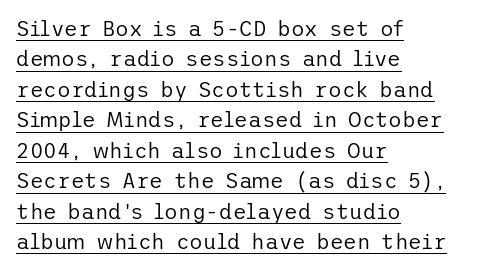
The face looks like a standard text weight, possibly lighter. Layout note: lines flush left. Short note: letters normally spaced. This block has exactly the height ordinary leading produces.
